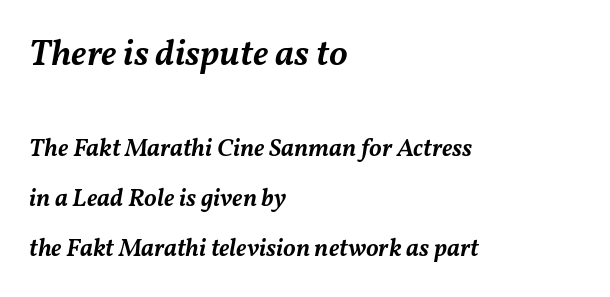
The specimen reads as italic at a glance. A fair bit of extra ink — the face is semibold, not bold. A classic flush-left, rag-right setting is used for this passage. Nobody drew a line under any word here.
